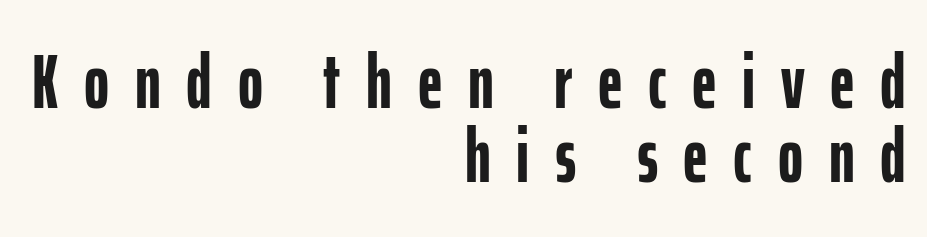
The image shows 76 px semibold, condensed sans-serif type, upright; set right-aligned, tight line spacing (0.97x), unusually wide letter spacing (+0.34 em), not underlined; low stroke contrast and a medium x-height.
